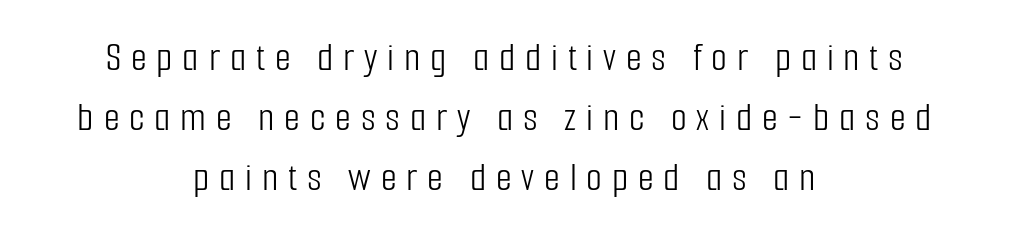
The image shows 41 px light, condensed sans-serif type, upright; set centered, normal line spacing (1.46x), unusually wide letter spacing (+0.24 em), not underlined; low stroke contrast and a medium x-height.
